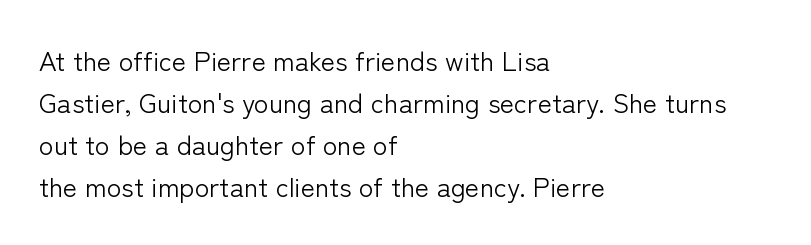
{"italic": "no", "bold": "no", "underline": "no", "align": "left", "line_spacing": "normal", "line_spacing_ratio": 1.56, "letter_spacing": "normal", "letter_spacing_em": 0.0, "glyph_px": 27}
